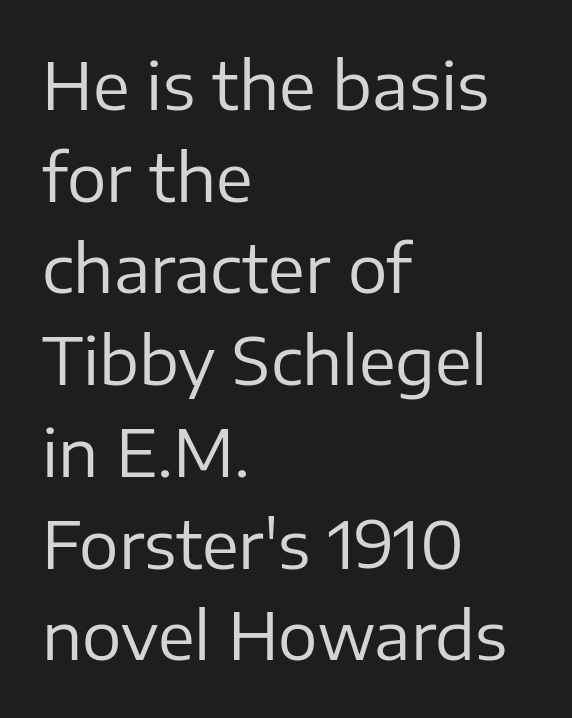
The image shows 66 px regular-weight sans-serif type, upright; set left-aligned, normal line spacing (1.39x), normal letter spacing, not underlined; low stroke contrast and a medium x-height.
